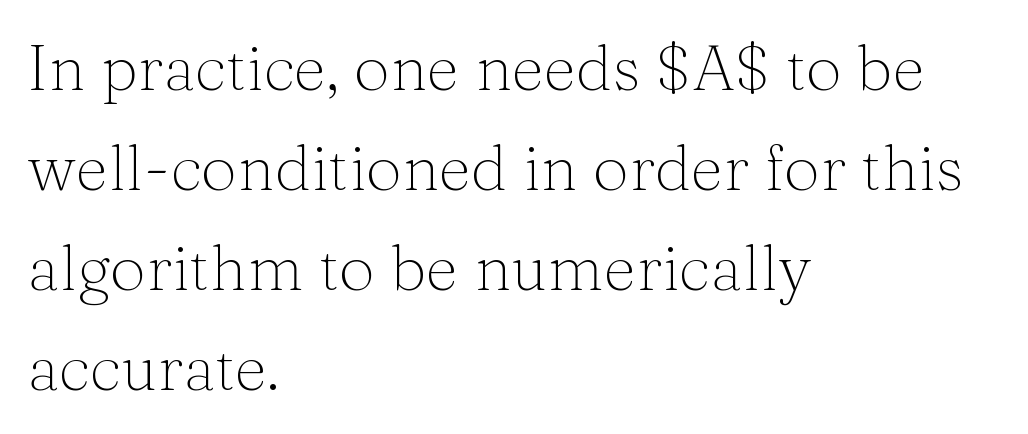
{"serif": "yes", "italic": "no", "bold": "no", "weight": "light", "width": "normal", "stroke_contrast": "medium", "x_height": "medium", "monospaced": "no", "underline": "no", "align": "left", "line_spacing": "normal", "line_spacing_ratio": 1.56, "letter_spacing": "normal", "letter_spacing_em": 0.0, "glyph_px": 64}
